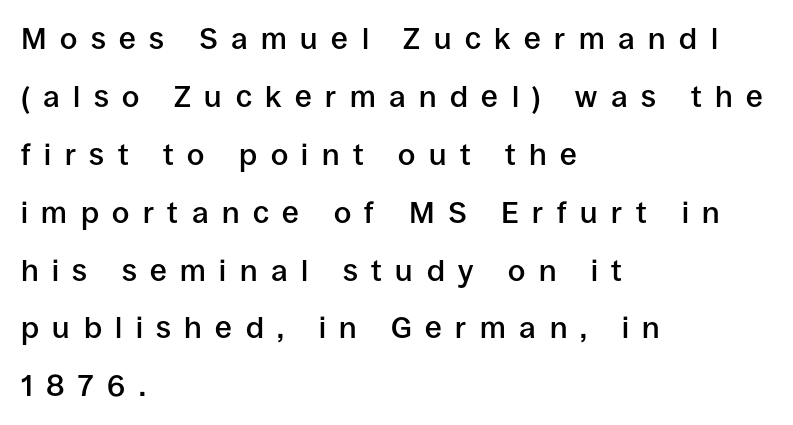
The image shows 30 px semibold sans-serif type, upright; set left-aligned, loose line spacing (1.93x), unusually wide letter spacing (+0.45 em), not underlined; low stroke contrast and a large x-height.
